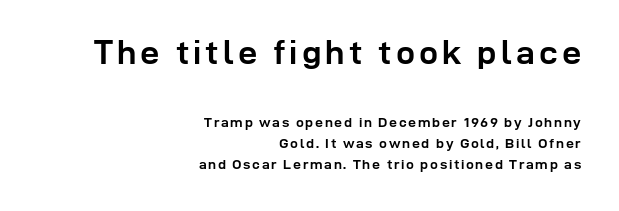
Q: Is the text bold? A: Yes.
Q: Is the text italic (slanted)? A: No, it is upright.
Q: Is the typeface a serif or a sans-serif typeface? A: Sans-serif.
Q: Is the text underlined? A: No.
Q: How is the paragraph aligned? A: Right-aligned.
Q: Is the spacing between lines tight, normal or loose? A: Normal.
Q: Which block of text is set in a larger size, the first (top) or the second (bottom)? A: The first (top) one.
Q: Width (condensed, normal, or wide)? A: Normal.
Q: Stroke contrast? A: Low.
Q: x-height? A: Medium.
Q: Monospaced? A: No.
